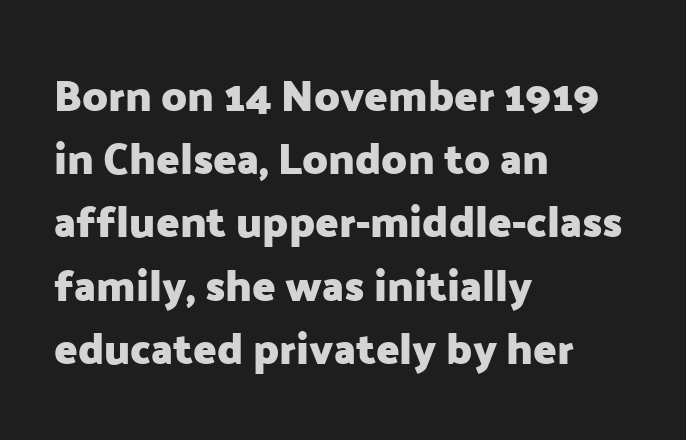
The image shows 43 px heavy sans-serif type, upright; set left-aligned, normal line spacing (1.47x), normal letter spacing, not underlined; low stroke contrast and a medium x-height.
